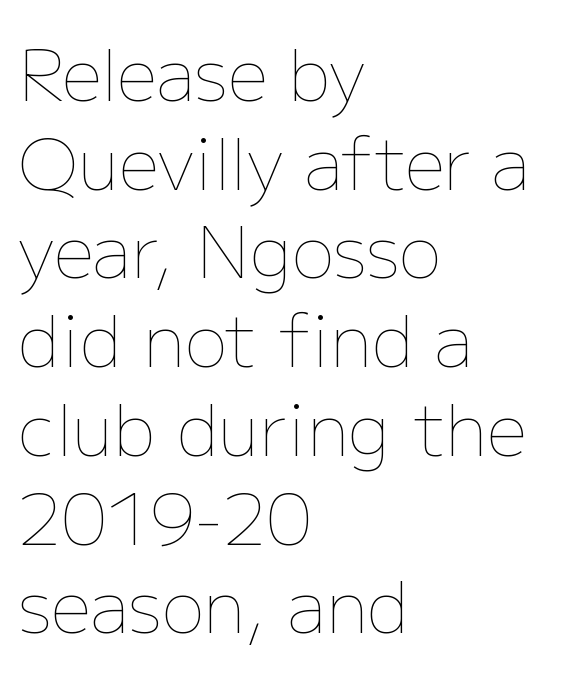
You could not count columns in this text — the font is proportionally spaced. The baseline area is clear. The letterforms sit shoulder to shoulder at normal distance. Ascenders rise straight up at ninety degrees.
